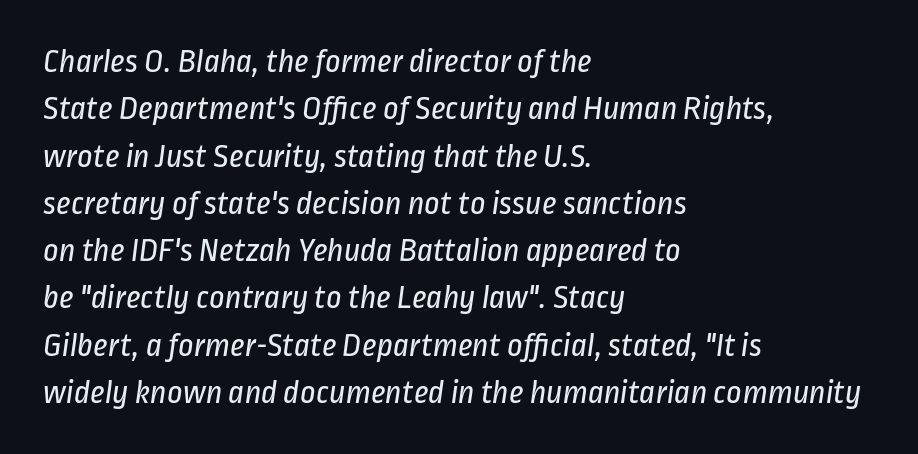
Q: Is the text bold? A: No.
Q: Is the typeface a serif or a sans-serif typeface? A: Sans-serif.
Q: Is the text underlined? A: No.
Q: How is the paragraph aligned? A: Left-aligned.
Q: Is the spacing between letters normal or unusually wide? A: Normal.
Q: Is the spacing between lines tight, normal or loose? A: Normal.
Q: Width (condensed, normal, or wide)? A: Condensed.
Q: Stroke contrast? A: Low.
Q: x-height? A: Medium.
Q: Monospaced? A: No.
